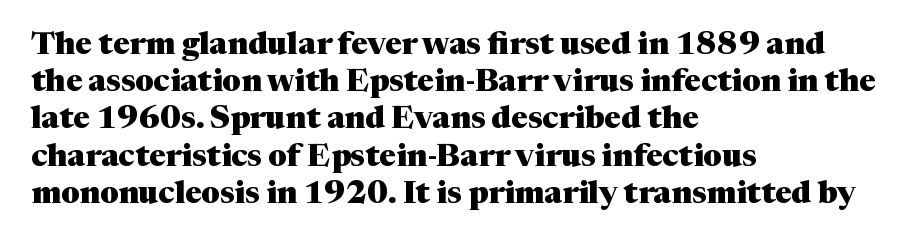
{"serif": "yes", "italic": "no", "bold": "yes", "weight": "heavy", "width": "normal", "stroke_contrast": "medium", "x_height": "medium", "monospaced": "no", "underline": "no", "align": "left", "line_spacing_ratio": 1.2, "letter_spacing": "normal", "letter_spacing_em": 0.0, "glyph_px": 31}
